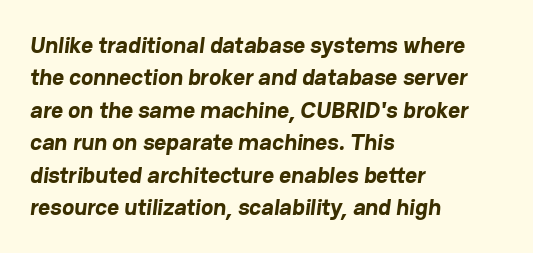
Teacher's note: observe the even left margin — that is flush-left alignment. This is heavy type, rendered in bold. Compared with typical body copy, the letter spacing here is the same. Is there much room between lines? A standard amount, neither cramped nor airy. Lines of text with bare space underneath.
